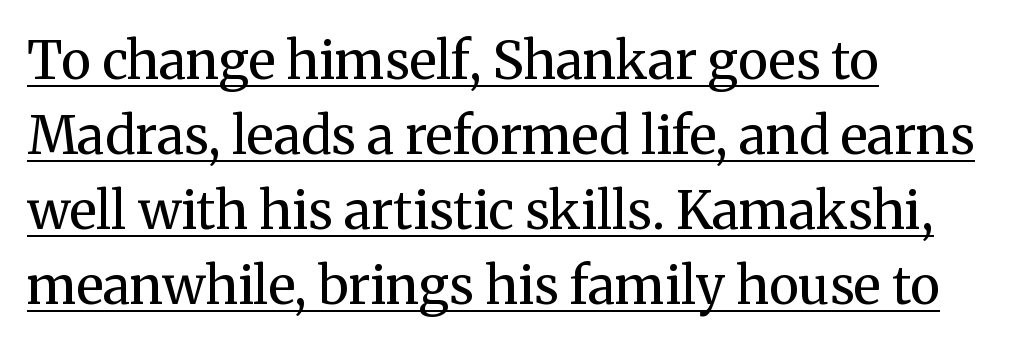
{"serif": "yes", "italic": "no", "bold": "no", "weight": "regular", "width": "normal", "stroke_contrast": "medium", "x_height": "medium", "monospaced": "no", "underline": "yes", "align": "left", "line_spacing": "normal", "line_spacing_ratio": 1.44, "letter_spacing": "normal", "letter_spacing_em": 0.0, "glyph_px": 52}
